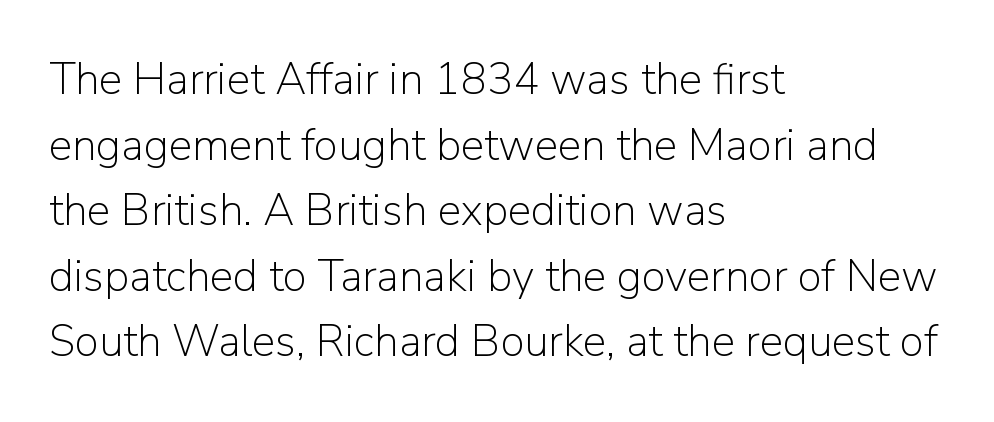
{"serif": "no", "italic": "no", "bold": "no", "weight": "light", "width": "normal", "stroke_contrast": "low", "x_height": "medium", "monospaced": "no", "underline": "no", "align": "left", "line_spacing": "normal", "line_spacing_ratio": 1.49, "letter_spacing": "normal", "letter_spacing_em": 0.0, "glyph_px": 44}
